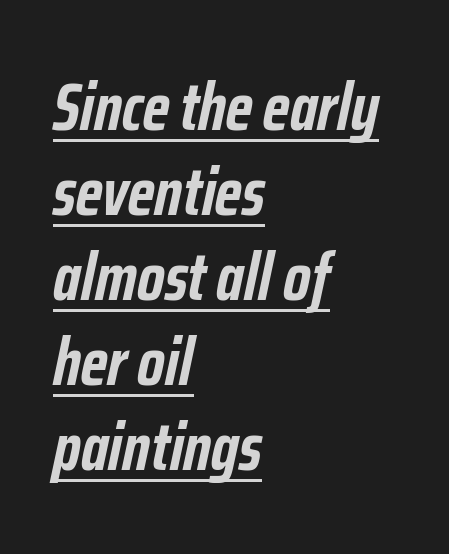
{"italic": "yes", "lean": "right", "slant_degrees": 12, "bold": "yes", "weight": "semibold", "width": "condensed", "stroke_contrast": "low", "x_height": "medium", "monospaced": "no", "underline": "yes", "align": "left", "line_spacing": "normal", "line_spacing_ratio": 1.27, "letter_spacing": "normal", "letter_spacing_em": 0.0, "glyph_px": 67}
